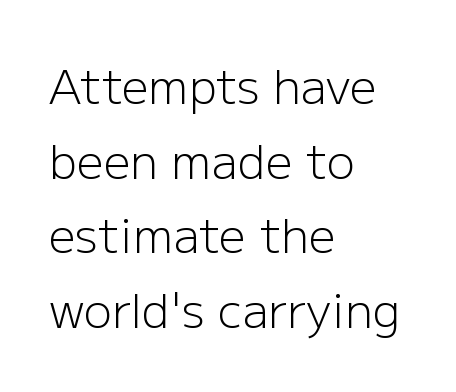
{"serif": "no", "italic": "no", "bold": "no", "weight": "light", "width": "normal", "stroke_contrast": "low", "x_height": "medium", "monospaced": "no", "underline": "no", "align": "left", "line_spacing": "normal", "line_spacing_ratio": 1.59, "letter_spacing": "normal", "letter_spacing_em": 0.0, "glyph_px": 47}
